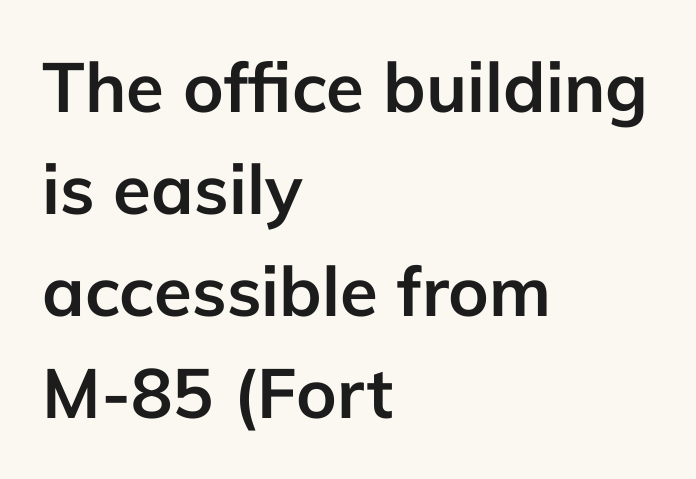
{"serif": "no", "italic": "no", "bold": "yes", "weight": "semibold", "width": "normal", "stroke_contrast": "low", "x_height": "medium", "monospaced": "no", "underline": "no", "align": "left", "line_spacing": "normal", "line_spacing_ratio": 1.48, "letter_spacing": "normal", "letter_spacing_em": 0.0, "glyph_px": 69}
